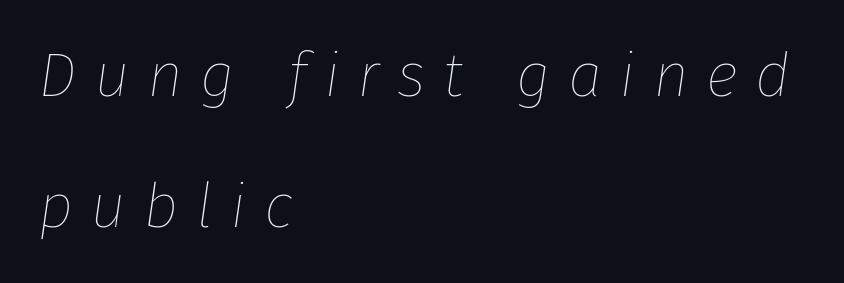
{"italic": "yes", "lean": "right", "slant_degrees": 8, "bold": "no", "weight": "thin", "width": "normal", "stroke_contrast": "low", "x_height": "medium", "monospaced": "no", "underline": "no", "align": "left", "line_spacing": "loose", "line_spacing_ratio": 2.12, "letter_spacing": "wide", "letter_spacing_em": 0.28, "glyph_px": 62}
